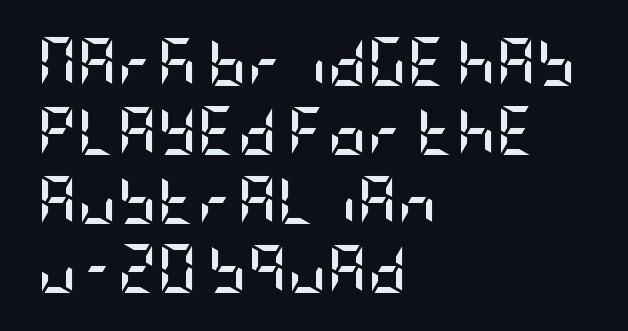
Q: Is the text bold? A: Yes.
Q: Is the text italic (slanted)? A: No, it is upright.
Q: Is the typeface a serif or a sans-serif typeface? A: Sans-serif.
Q: Is the text underlined? A: No.
Q: How is the paragraph aligned? A: Left-aligned.
Q: Is the spacing between letters normal or unusually wide? A: Normal.
Q: Is the spacing between lines tight, normal or loose? A: Normal.
Q: Width (condensed, normal, or wide)? A: Condensed.
Q: Stroke contrast? A: Low.
Q: x-height? A: Large.
